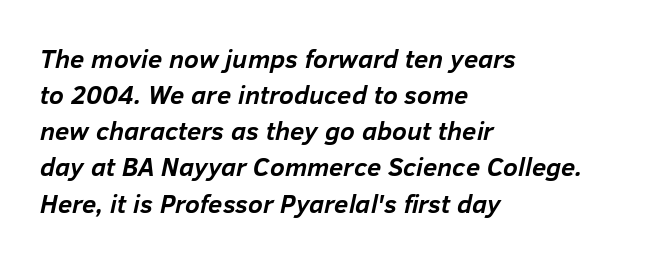
Q: Is the text bold? A: Yes.
Q: Is the text italic (slanted)? A: Yes, it leans right by about 12 degrees.
Q: Is the text underlined? A: No.
Q: How is the paragraph aligned? A: Left-aligned.
Q: Is the spacing between letters normal or unusually wide? A: Normal.
Q: Is the spacing between lines tight, normal or loose? A: Normal.
